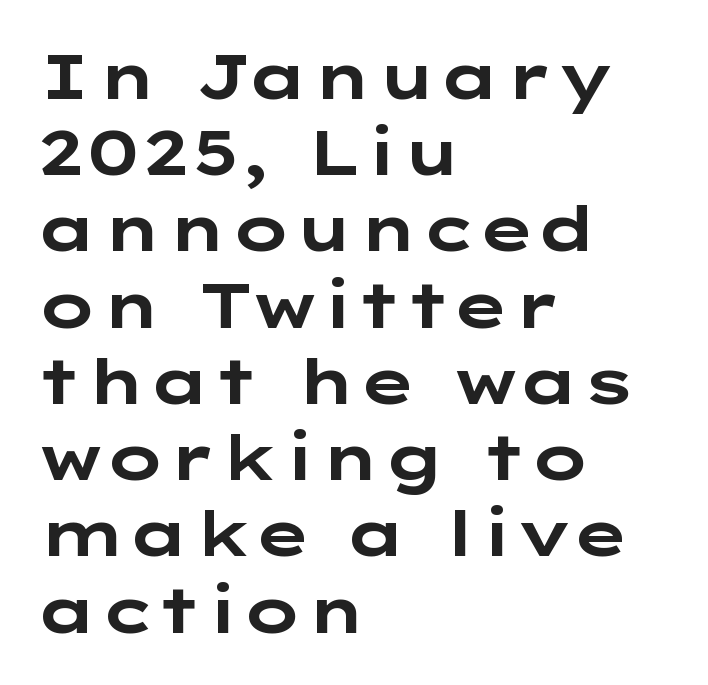
{"serif": "no", "italic": "no", "bold": "yes", "weight": "bold", "width": "wide", "stroke_contrast": "low", "x_height": "medium", "underline": "no", "align": "left", "line_spacing_ratio": 1.21, "letter_spacing": "normal", "letter_spacing_em": 0.0, "glyph_px": 63}
